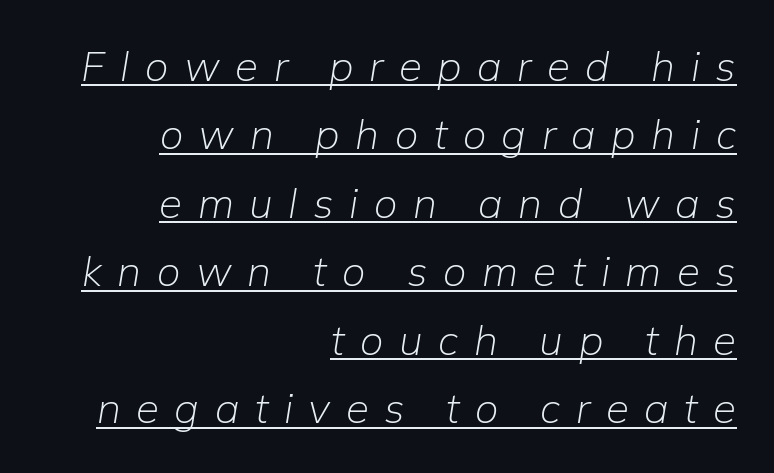
Q: Is the text bold? A: No.
Q: Is the text italic (slanted)? A: Yes, it leans right by about 9 degrees.
Q: Is the text underlined? A: Yes.
Q: How is the paragraph aligned? A: Right-aligned.
Q: Is the spacing between letters normal or unusually wide? A: Unusually wide.
Q: Is the spacing between lines tight, normal or loose? A: Normal.
Q: Width (condensed, normal, or wide)? A: Normal.
Q: Stroke contrast? A: Low.
Q: x-height? A: Medium.
Q: Monospaced? A: No.
